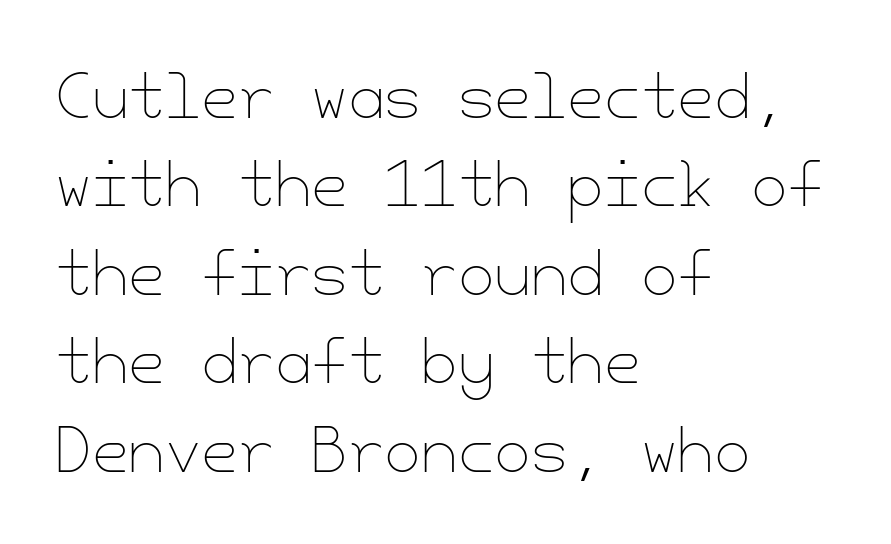
{"italic": "no", "bold": "no", "weight": "thin", "width": "normal", "stroke_contrast": "low", "x_height": "small", "underline": "no", "align": "left", "line_spacing": "normal", "line_spacing_ratio": 1.5, "letter_spacing": "normal", "letter_spacing_em": 0.0, "glyph_px": 59}
